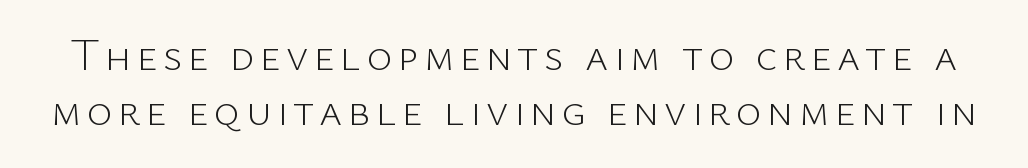
Q: Is the text bold? A: No.
Q: Is the text italic (slanted)? A: No, it is upright.
Q: Is the typeface a serif or a sans-serif typeface? A: Sans-serif.
Q: Is the text underlined? A: No.
Q: Is the spacing between lines tight, normal or loose? A: Normal.
Q: Width (condensed, normal, or wide)? A: Normal.
Q: Stroke contrast? A: Low.
Q: x-height? A: Medium.
Q: Monospaced? A: No.
